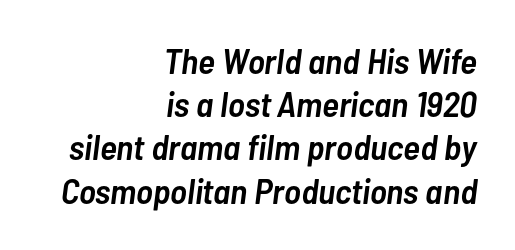
Is this a fixed-width face? No — the glyphs have proportional, varying widths. Right-aligned paragraph, ragged on the left. Is the letter spacing exaggerated? No — it looks like the ordinary default. Quick note: italic. Honestly, there is no underline to notice here at all.
